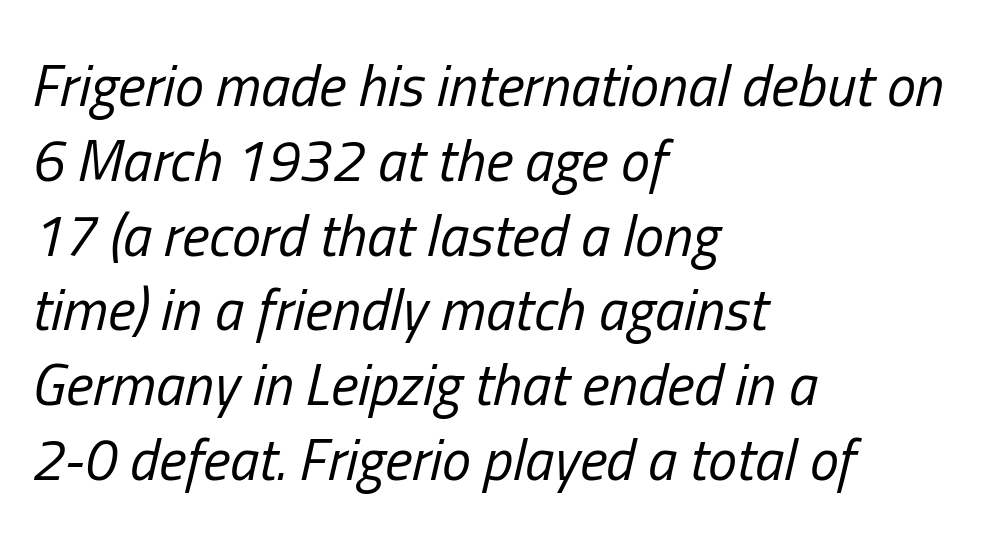
Q: Is the text bold? A: No.
Q: Is the text italic (slanted)? A: Yes, it leans right by about 13 degrees.
Q: Is the text underlined? A: No.
Q: How is the paragraph aligned? A: Left-aligned.
Q: Is the spacing between letters normal or unusually wide? A: Normal.
Q: Is the spacing between lines tight, normal or loose? A: Normal.
Q: Width (condensed, normal, or wide)? A: Condensed.
Q: Stroke contrast? A: Low.
Q: x-height? A: Medium.
Q: Monospaced? A: No.
